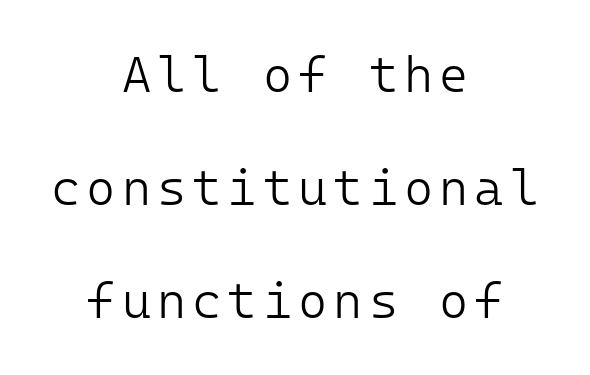
This sample has the even, mechanical cadence of fixed-width lettering. Observe the absence of serifs on each vertical stroke in this sample. The vertical gap from one line to the next is large. Caption: multi-line text, centered on the measure. The font sits on the lighter half of the weight spectrum, regular included. Any mark beneath the type? The region is blank.
